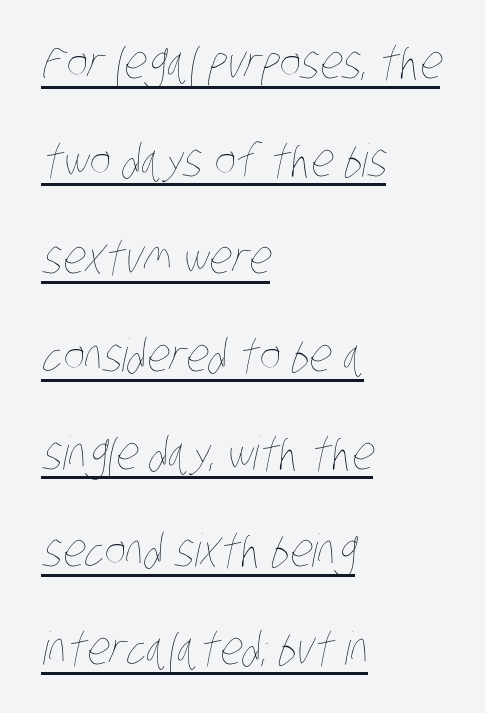
Q: Is the text bold? A: No.
Q: Is the text underlined? A: Yes.
Q: How is the paragraph aligned? A: Left-aligned.
Q: Is the spacing between letters normal or unusually wide? A: Normal.
Q: Is the spacing between lines tight, normal or loose? A: Loose.
Q: Width (condensed, normal, or wide)? A: Condensed.
Q: Stroke contrast? A: Low.
Q: x-height? A: Large.
Q: Monospaced? A: No.
